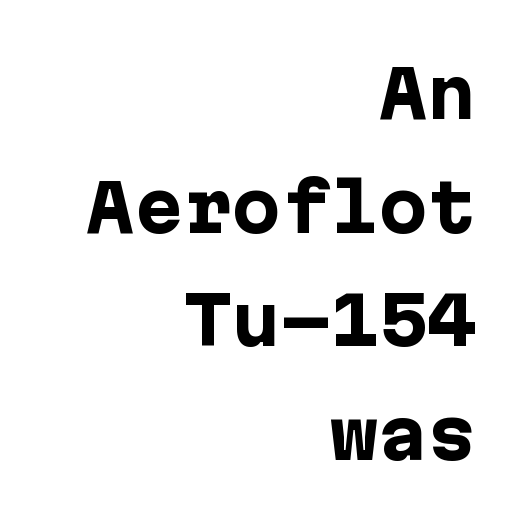
{"serif": "no", "italic": "no", "bold": "yes", "weight": "heavy", "width": "normal", "stroke_contrast": "low", "x_height": "medium", "underline": "no", "align": "right", "line_spacing_ratio": 1.75, "letter_spacing": "normal", "letter_spacing_em": 0.0, "glyph_px": 65}
